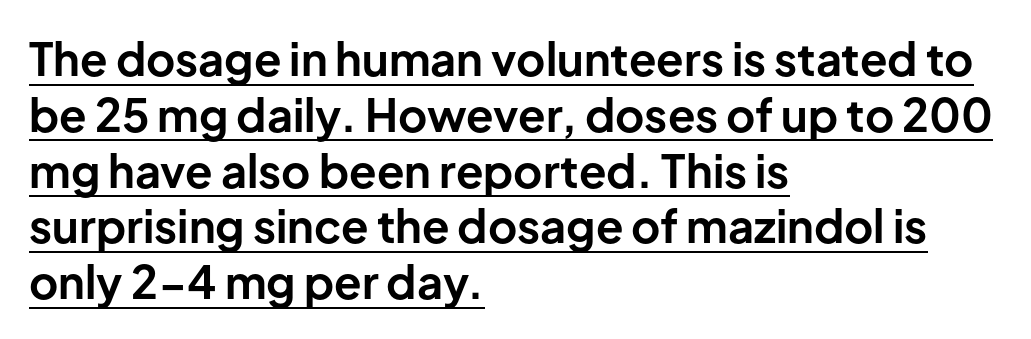
Q: Is the text bold? A: Yes.
Q: Is the text italic (slanted)? A: No, it is upright.
Q: Is the typeface a serif or a sans-serif typeface? A: Sans-serif.
Q: Is the text underlined? A: Yes.
Q: How is the paragraph aligned? A: Left-aligned.
Q: Is the spacing between letters normal or unusually wide? A: Normal.
Q: Width (condensed, normal, or wide)? A: Normal.
Q: Stroke contrast? A: Low.
Q: x-height? A: Medium.
Q: Monospaced? A: No.
